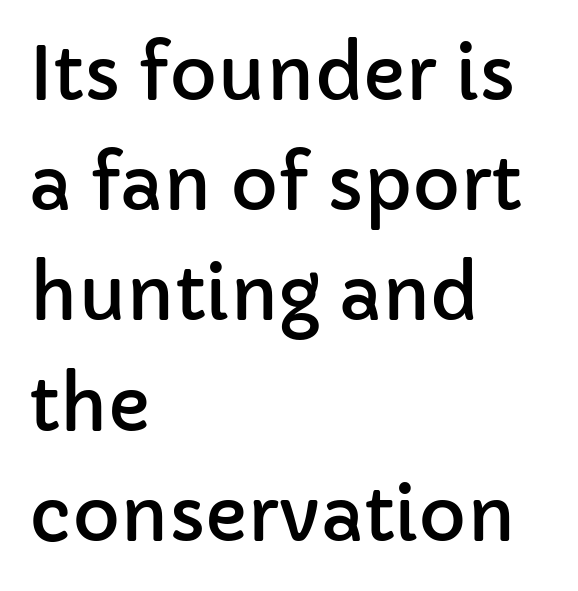
{"serif": "no", "italic": "no", "width": "normal", "stroke_contrast": "low", "x_height": "medium", "monospaced": "no", "underline": "no", "align": "left", "line_spacing": "normal", "line_spacing_ratio": 1.51, "letter_spacing": "normal", "letter_spacing_em": 0.0, "glyph_px": 73}
